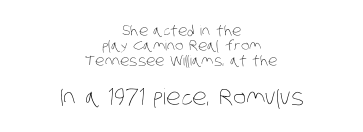
{"bold": "no", "underline": "no", "align": "center", "line_spacing": "tight", "line_spacing_ratio": 1.07, "letter_spacing": "normal", "letter_spacing_em": 0.0, "larger_block": "second", "size_ratio": 1.57, "glyph_px": 22}
